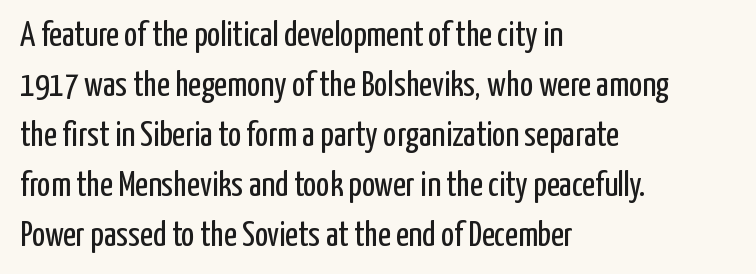
Letters have the restrained weight of plain body copy at most. This is the regular roman posture of the typeface. The type is set solid horizontally, with unmodified tracking. Is the block centered? No — it sits flush against the left margin.
